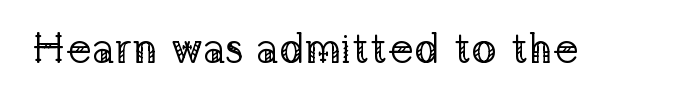
The image shows 42 px regular-weight serif type, upright; set normal letter spacing, not underlined; low stroke contrast and a medium x-height.
